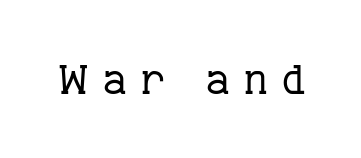
Q: Is the text bold? A: No.
Q: Is the text italic (slanted)? A: No, it is upright.
Q: Is the typeface a serif or a sans-serif typeface? A: Serif.
Q: Is the text underlined? A: No.
Q: Is the spacing between letters normal or unusually wide? A: Unusually wide.
Q: Width (condensed, normal, or wide)? A: Normal.
Q: Stroke contrast? A: Low.
Q: x-height? A: Medium.
Q: Monospaced? A: No.
